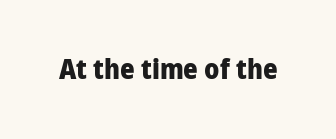
Clear beneath every line of the passage. Proportional: the letters do not fall into vertical columns. Tracking here is standard; glyphs follow each other at the usual distance. In terms of weight, the rendering is a true, heavy bold.
